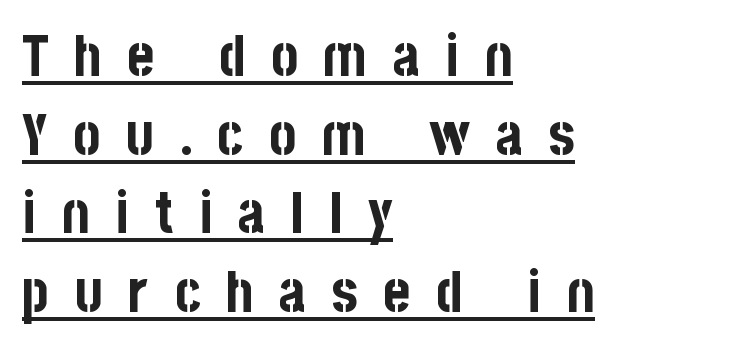
Typeset ragged right — the left edge is the straight one. Look at the tracking — it's clearly loosened, letters drifting apart. The axis of the letterforms is exactly vertical. Vertical spacing — default. Each line of the rendering has a horizontal stroke beneath the glyphs.
